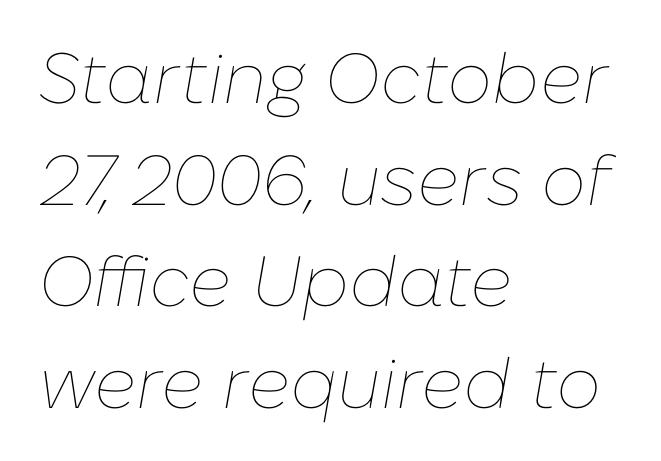
{"italic": "yes", "lean": "right", "slant_degrees": 10, "bold": "no", "weight": "thin", "width": "normal", "stroke_contrast": "low", "x_height": "medium", "monospaced": "no", "underline": "no", "align": "left", "line_spacing": "normal", "line_spacing_ratio": 1.43, "letter_spacing": "normal", "letter_spacing_em": 0.0, "glyph_px": 71}
